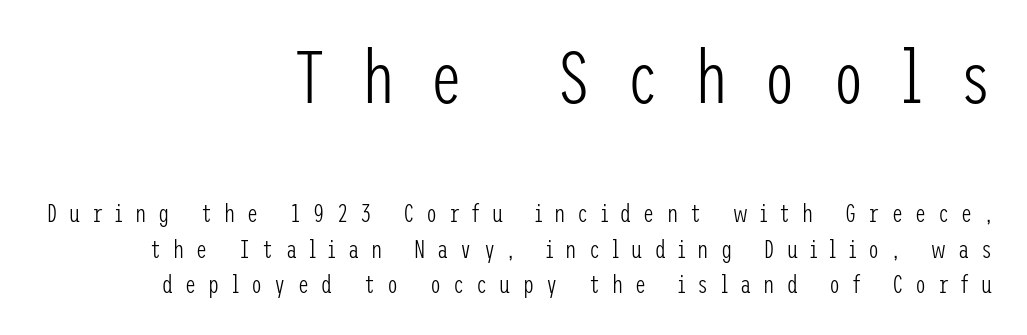
{"serif": "no", "italic": "no", "bold": "no", "weight": "light", "width": "condensed", "stroke_contrast": "low", "x_height": "medium", "underline": "no", "align": "right", "line_spacing": "normal", "line_spacing_ratio": 1.42, "letter_spacing": "wide", "letter_spacing_em": 0.48, "larger_block": "first", "size_ratio": 2.96, "glyph_px": 74}
